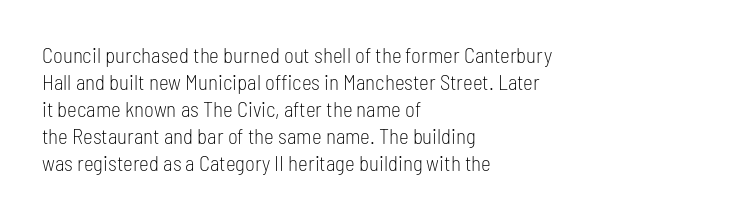
Q: Is the text bold? A: No.
Q: Is the text italic (slanted)? A: No, it is upright.
Q: Is the text underlined? A: No.
Q: How is the paragraph aligned? A: Left-aligned.
Q: Is the spacing between letters normal or unusually wide? A: Normal.
Q: Is the spacing between lines tight, normal or loose? A: Normal.
